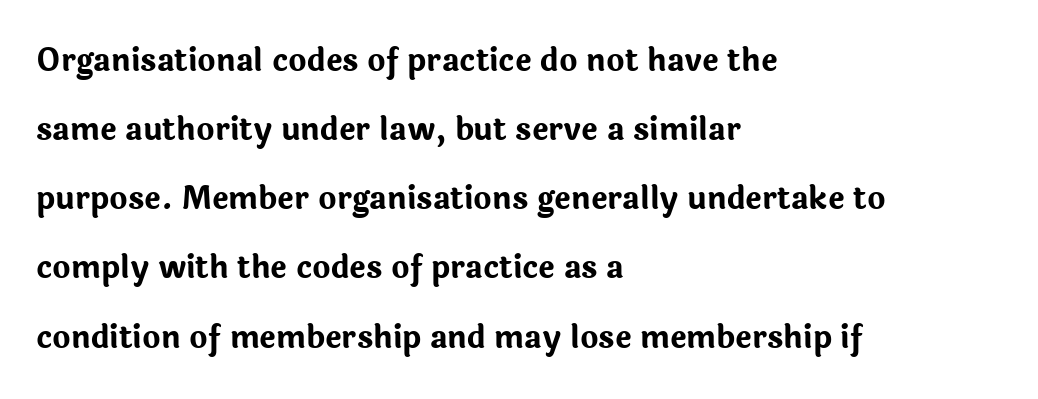
The image shows 31 px bold sans-serif type, upright; set left-aligned, loose line spacing (2.23x), normal letter spacing, not underlined; low stroke contrast and a medium x-height.
